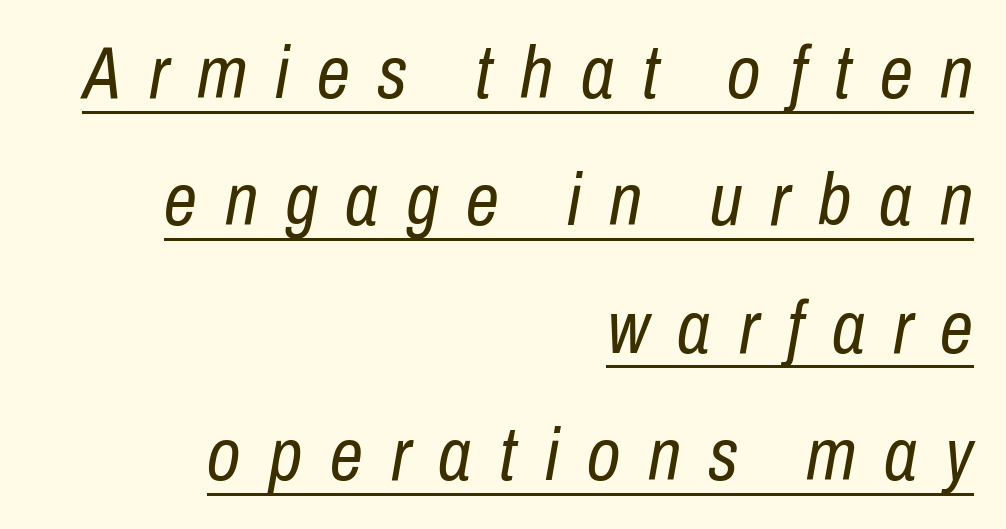
Yep, that's italic — everything's leaning. Right-aligned paragraph, ragged on the left. The weight tops out at a normal text grade. A typesetter would call this proportional, since set widths differ per character.
